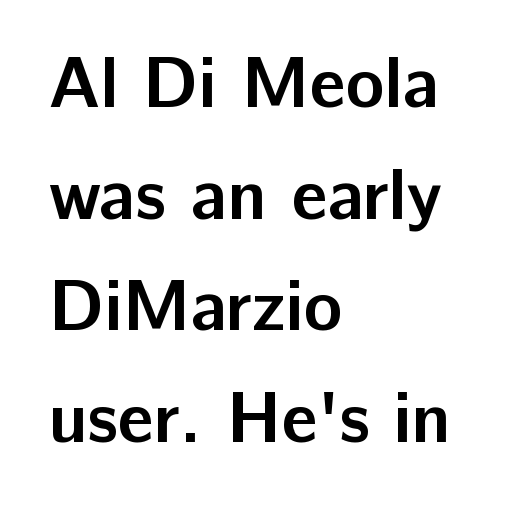
{"serif": "no", "italic": "no", "bold": "yes", "weight": "semibold", "width": "normal", "stroke_contrast": "low", "x_height": "medium", "monospaced": "no", "underline": "no", "align": "left", "line_spacing": "normal", "line_spacing_ratio": 1.55, "letter_spacing": "normal", "letter_spacing_em": 0.0, "glyph_px": 72}
